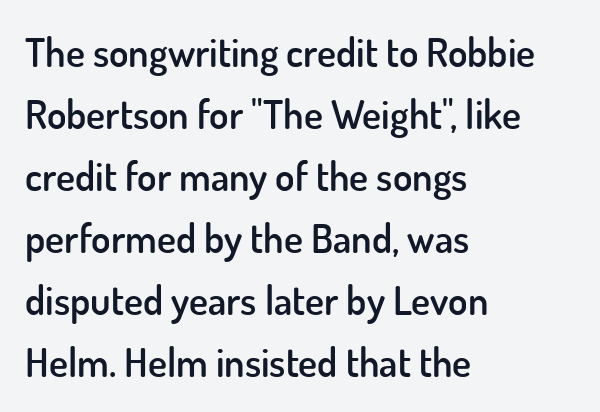
This sample uses a sans-serif face. The font is running at a semibold setting, under full bold. Decoration check: the copy has no underline. The rendering uses natural spacing where letterforms have individual widths. The type sits square on the baseline with zero lean. All the whitespace from short lines collects on the right.
